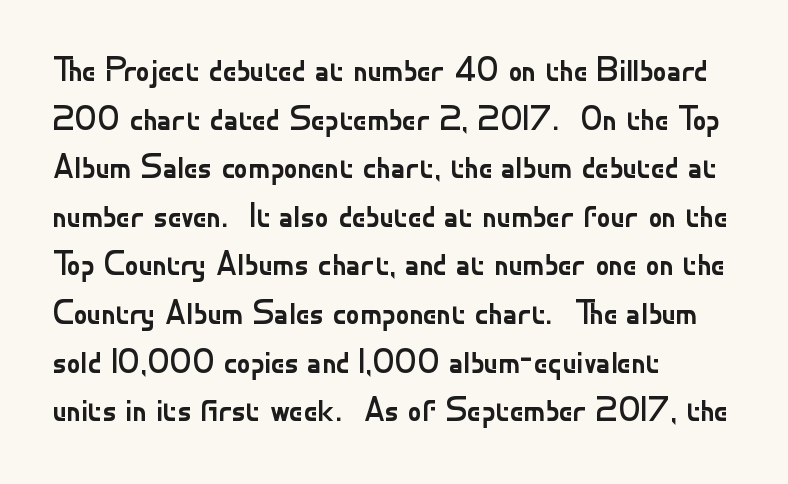
Stroke mass is kept to a normal reading level or below. Where is the straight margin? On the left. Any mark beneath the type? The region is blank. Nothing unusual about the tracking: characters are spaced as the font intends. Does the type have serifs? No, each stem ends abruptly. If you measured baseline to baseline, you'd find a middling distance.
